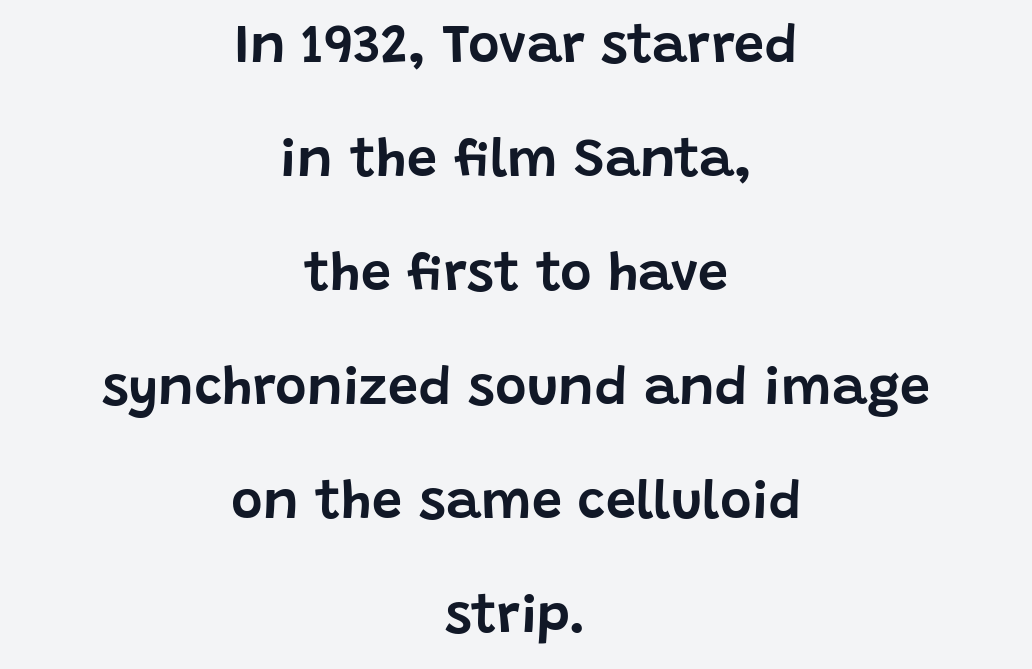
{"serif": "no", "italic": "no", "width": "normal", "stroke_contrast": "low", "x_height": "large", "monospaced": "no", "underline": "no", "align": "center", "line_spacing": "loose", "line_spacing_ratio": 2.11, "letter_spacing": "normal", "letter_spacing_em": 0.0, "glyph_px": 54}
